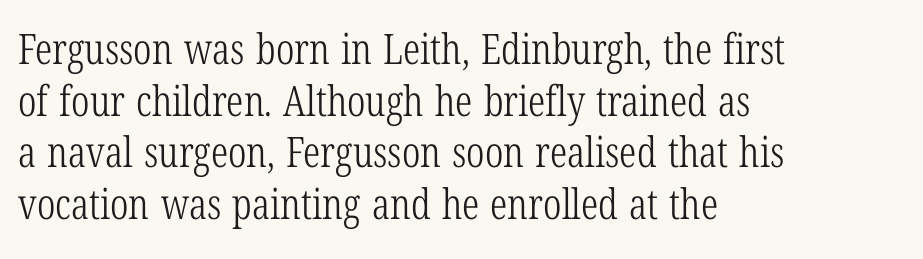
{"serif": "yes", "italic": "no", "bold": "no", "weight": "light", "width": "condensed", "stroke_contrast": "low", "x_height": "medium", "monospaced": "no", "underline": "no", "align": "left", "line_spacing_ratio": 1.23, "letter_spacing": "normal", "letter_spacing_em": 0.0, "glyph_px": 42}
